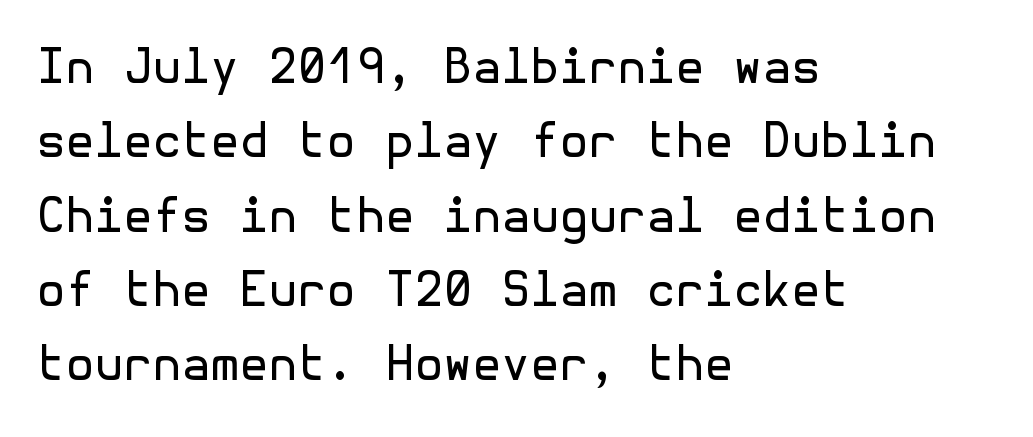
The image shows 47 px regular-weight sans-serif type, upright; set left-aligned, normal line spacing (1.58x), normal letter spacing, not underlined; a medium x-height.
